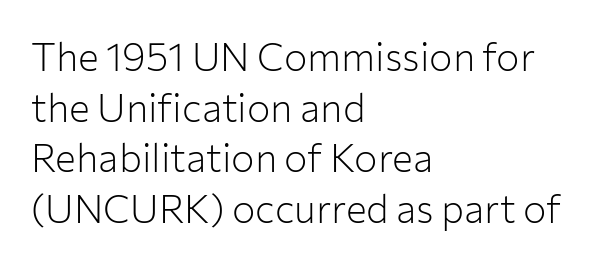
{"serif": "no", "italic": "no", "bold": "no", "weight": "light", "width": "normal", "stroke_contrast": "low", "x_height": "medium", "monospaced": "no", "underline": "no", "align": "left", "line_spacing": "normal", "line_spacing_ratio": 1.3, "letter_spacing": "normal", "letter_spacing_em": 0.0, "glyph_px": 39}
